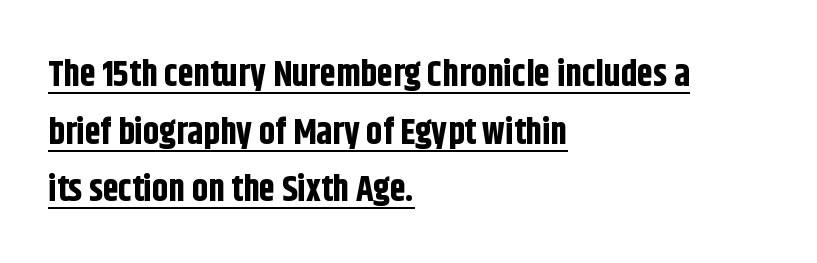
The image shows 36 px bold, condensed sans-serif type, upright; set left-aligned, normal line spacing (1.6x), normal letter spacing, underlined; low stroke contrast and a large x-height.
